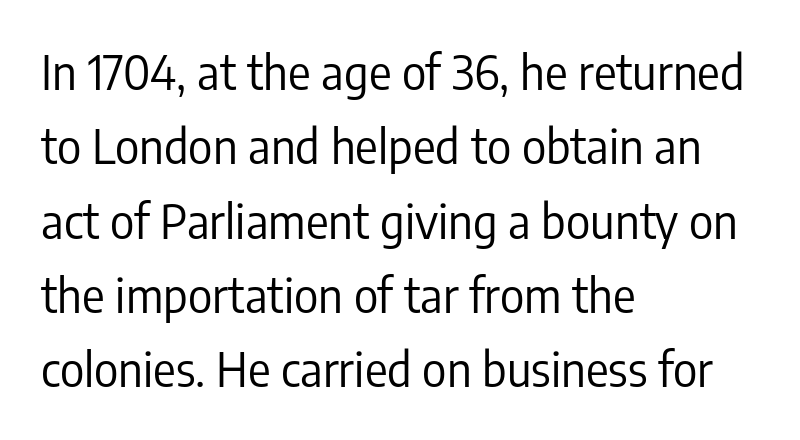
{"serif": "no", "italic": "no", "bold": "no", "weight": "regular", "width": "condensed", "stroke_contrast": "low", "x_height": "medium", "monospaced": "no", "underline": "no", "align": "left", "line_spacing": "normal", "line_spacing_ratio": 1.58, "letter_spacing": "normal", "letter_spacing_em": 0.0, "glyph_px": 47}
